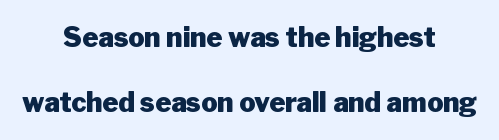
The passage shown is emphatically bold. The letters sit at their default tracking, neither squeezed nor spread. Beneath every word, the page is bare. Layout note: lines centered. Compared with typical paragraphs, the rows here are farther apart. If you drew a line through each stem, it would be perfectly vertical.
